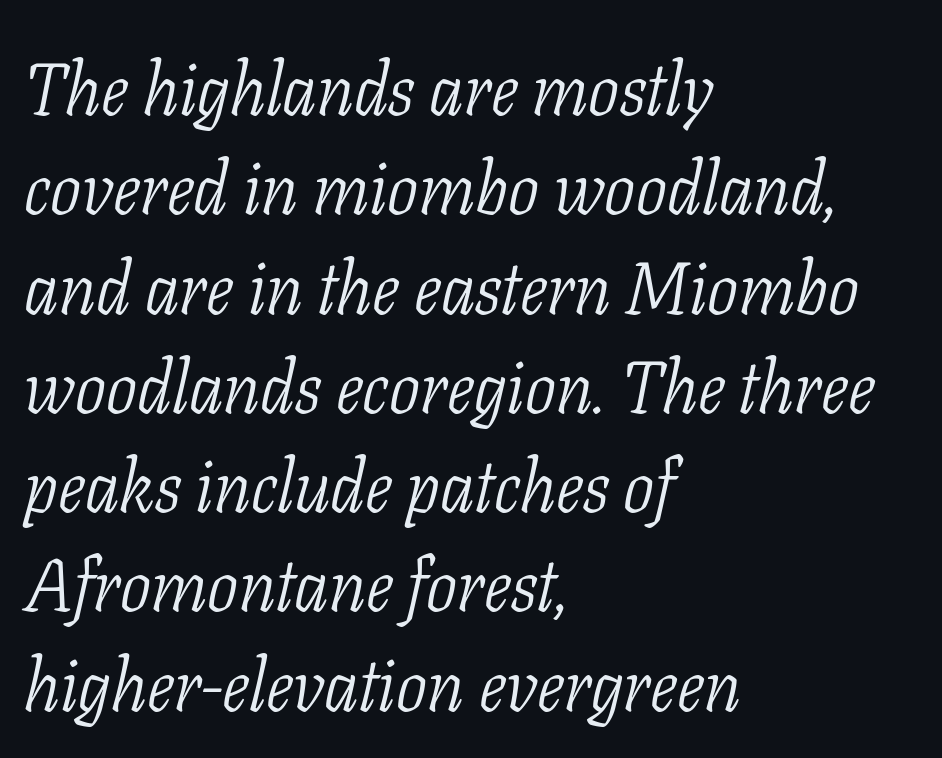
The image shows 73 px light, condensed serif type, italic (leaning right); set left-aligned, normal line spacing (1.36x), normal letter spacing, not underlined; low stroke contrast and a medium x-height.
